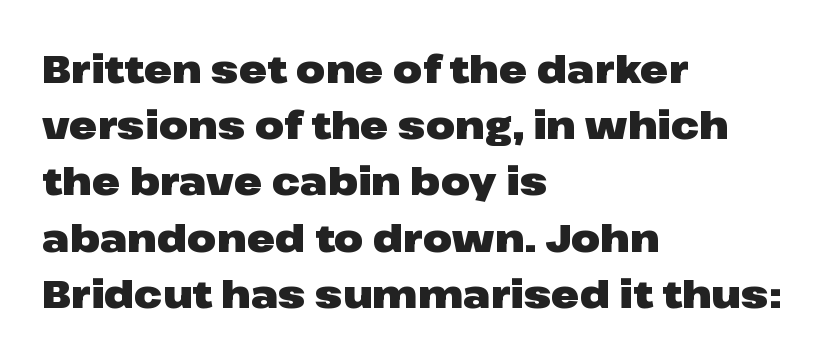
Q: Is the text bold? A: Yes.
Q: Is the text italic (slanted)? A: No, it is upright.
Q: Is the typeface a serif or a sans-serif typeface? A: Sans-serif.
Q: Is the text underlined? A: No.
Q: How is the paragraph aligned? A: Left-aligned.
Q: Is the spacing between letters normal or unusually wide? A: Normal.
Q: Is the spacing between lines tight, normal or loose? A: Normal.
Q: Width (condensed, normal, or wide)? A: Wide.
Q: Stroke contrast? A: Low.
Q: x-height? A: Medium.
Q: Monospaced? A: No.
